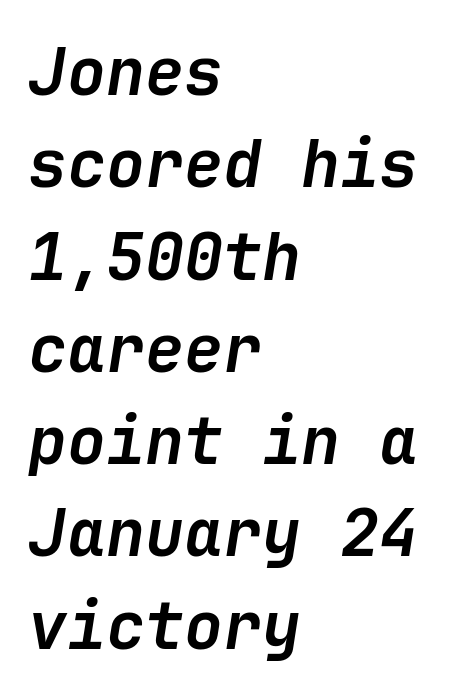
Q: Is the text bold? A: Yes.
Q: Is the text italic (slanted)? A: Yes, it leans right by about 9 degrees.
Q: Is the text underlined? A: No.
Q: How is the paragraph aligned? A: Left-aligned.
Q: Is the spacing between letters normal or unusually wide? A: Normal.
Q: Is the spacing between lines tight, normal or loose? A: Normal.
Q: Width (condensed, normal, or wide)? A: Normal.
Q: Stroke contrast? A: Low.
Q: x-height? A: Medium.
